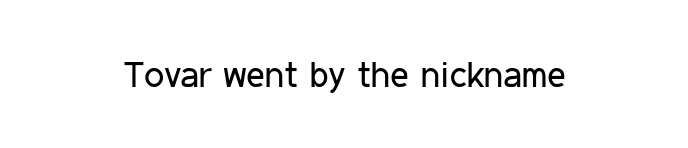
{"serif": "no", "italic": "no", "bold": "no", "weight": "regular", "width": "condensed", "stroke_contrast": "low", "x_height": "medium", "monospaced": "no", "underline": "no", "letter_spacing": "normal", "letter_spacing_em": 0.0, "glyph_px": 36}
